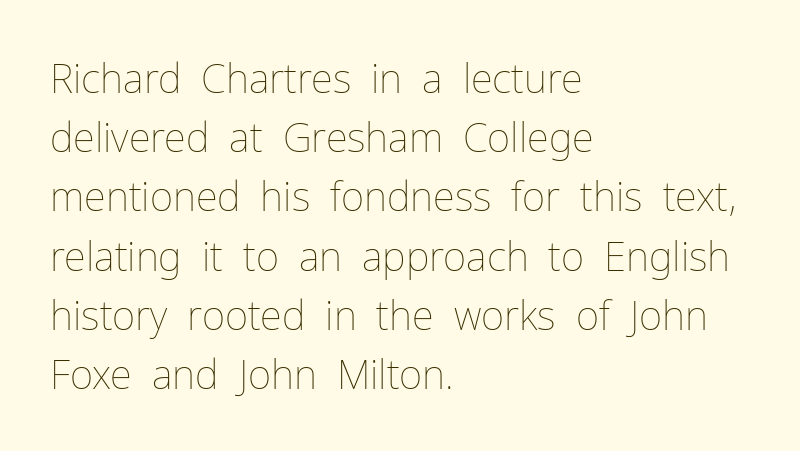
Q: Is the text bold? A: No.
Q: Is the text italic (slanted)? A: No, it is upright.
Q: Is the text underlined? A: No.
Q: How is the paragraph aligned? A: Left-aligned.
Q: Is the spacing between letters normal or unusually wide? A: Normal.
Q: Is the spacing between lines tight, normal or loose? A: Normal.
Q: Width (condensed, normal, or wide)? A: Normal.
Q: Stroke contrast? A: Low.
Q: x-height? A: Medium.
Q: Monospaced? A: No.
